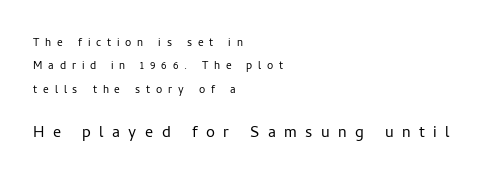
{"italic": "no", "bold": "no", "underline": "no", "align": "left", "line_spacing": "normal", "line_spacing_ratio": 1.67, "letter_spacing": "wide", "letter_spacing_em": 0.42, "larger_block": "second", "size_ratio": 1.43, "glyph_px": 20}
